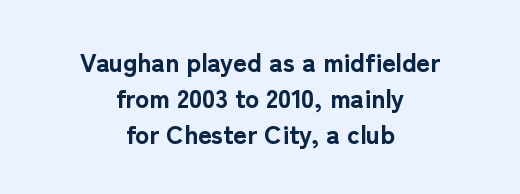
Here the glyphs are tracked normally, forming tight word shapes. Every letter is thick-stroked: bold, no question. Summary of vertical rhythm: regular, with standard interline spacing. Centered paragraph, ragged on both sides.
